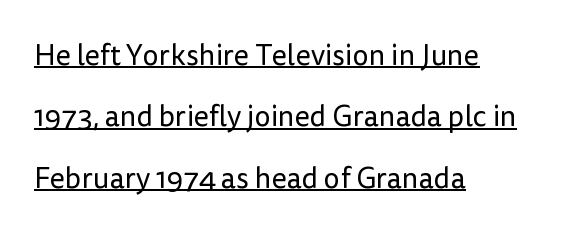
Q: Is the text bold? A: No.
Q: Is the text italic (slanted)? A: No, it is upright.
Q: Is the typeface a serif or a sans-serif typeface? A: Sans-serif.
Q: Is the text underlined? A: Yes.
Q: How is the paragraph aligned? A: Left-aligned.
Q: Is the spacing between letters normal or unusually wide? A: Normal.
Q: Is the spacing between lines tight, normal or loose? A: Loose.
Q: Width (condensed, normal, or wide)? A: Normal.
Q: Stroke contrast? A: Low.
Q: x-height? A: Medium.
Q: Monospaced? A: No.
